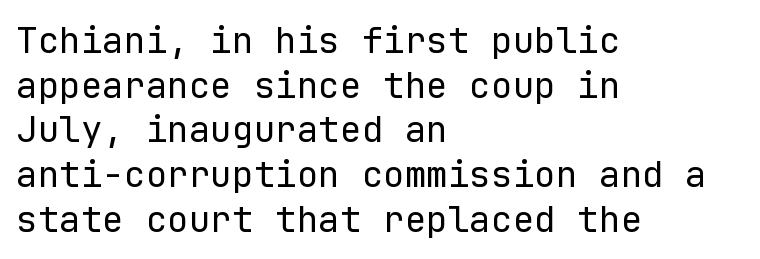
Q: Is the text bold? A: No.
Q: Is the text italic (slanted)? A: No, it is upright.
Q: Is the typeface a serif or a sans-serif typeface? A: Sans-serif.
Q: Is the text underlined? A: No.
Q: How is the paragraph aligned? A: Left-aligned.
Q: Is the spacing between letters normal or unusually wide? A: Normal.
Q: Width (condensed, normal, or wide)? A: Normal.
Q: Stroke contrast? A: Low.
Q: x-height? A: Medium.
Q: Monospaced? A: Yes.
